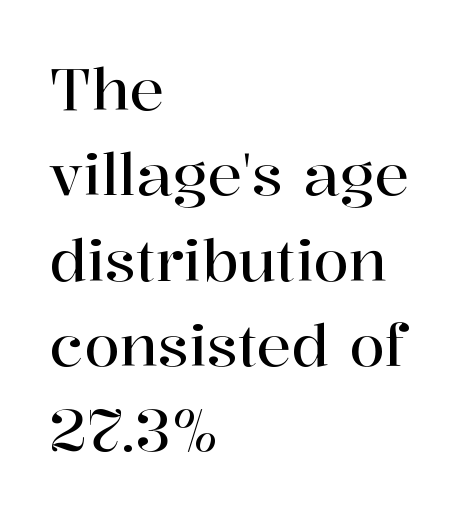
Q: Is the text italic (slanted)? A: No, it is upright.
Q: Is the typeface a serif or a sans-serif typeface? A: Serif.
Q: Is the text underlined? A: No.
Q: How is the paragraph aligned? A: Left-aligned.
Q: Is the spacing between letters normal or unusually wide? A: Normal.
Q: Is the spacing between lines tight, normal or loose? A: Normal.
Q: Width (condensed, normal, or wide)? A: Normal.
Q: Stroke contrast? A: High.
Q: x-height? A: Medium.
Q: Monospaced? A: No.
